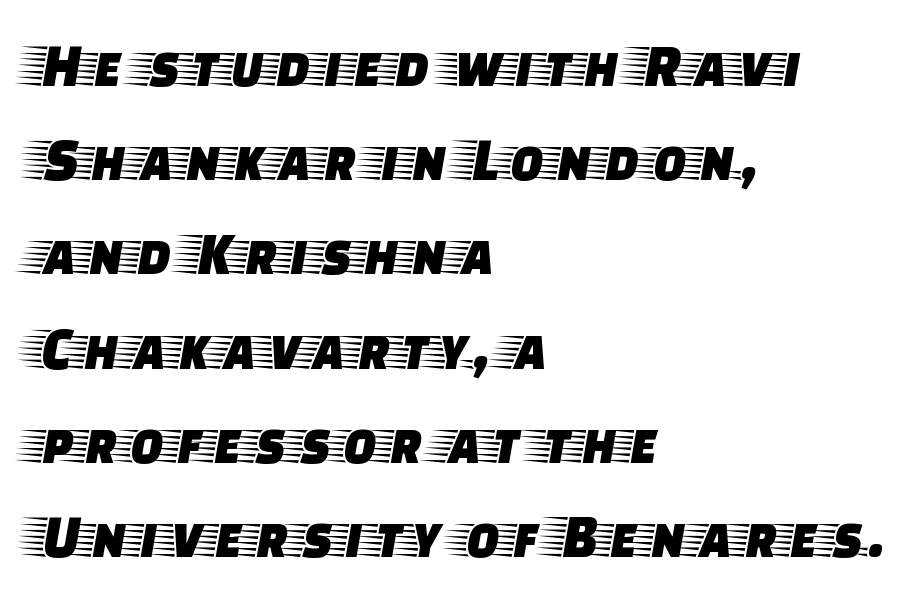
Q: Is the text italic (slanted)? A: Yes.
Q: Is the typeface a serif or a sans-serif typeface? A: Serif.
Q: Is the text underlined? A: No.
Q: How is the paragraph aligned? A: Left-aligned.
Q: Is the spacing between letters normal or unusually wide? A: Normal.
Q: Is the spacing between lines tight, normal or loose? A: Normal.
Q: Width (condensed, normal, or wide)? A: Wide.
Q: Stroke contrast? A: Low.
Q: x-height? A: Large.
Q: Monospaced? A: No.
